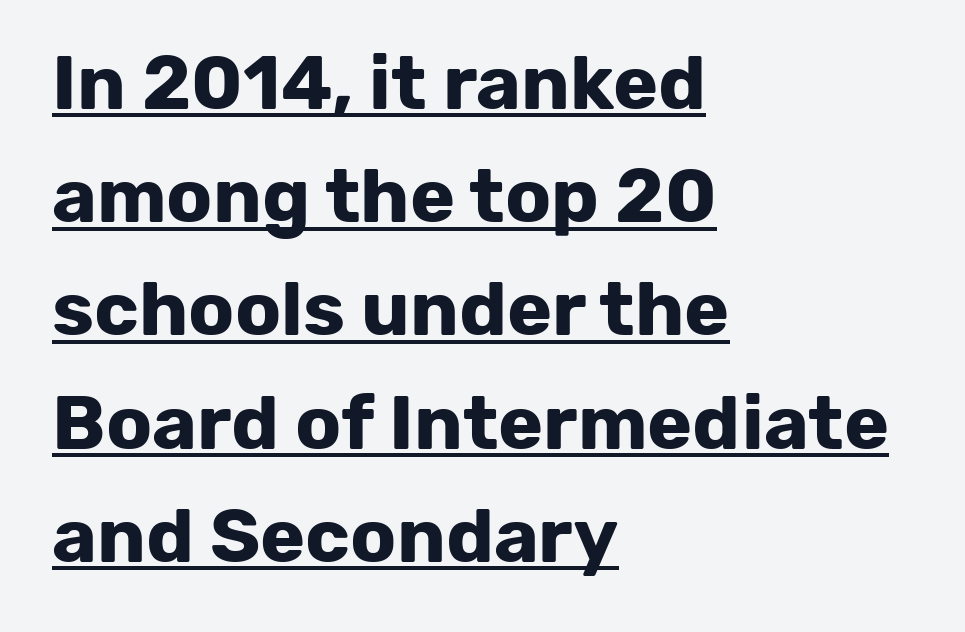
Q: Is the text bold? A: Yes.
Q: Is the text italic (slanted)? A: No, it is upright.
Q: Is the typeface a serif or a sans-serif typeface? A: Sans-serif.
Q: Is the text underlined? A: Yes.
Q: How is the paragraph aligned? A: Left-aligned.
Q: Is the spacing between letters normal or unusually wide? A: Normal.
Q: Is the spacing between lines tight, normal or loose? A: Normal.
Q: Width (condensed, normal, or wide)? A: Normal.
Q: Stroke contrast? A: Low.
Q: x-height? A: Medium.
Q: Monospaced? A: No.
